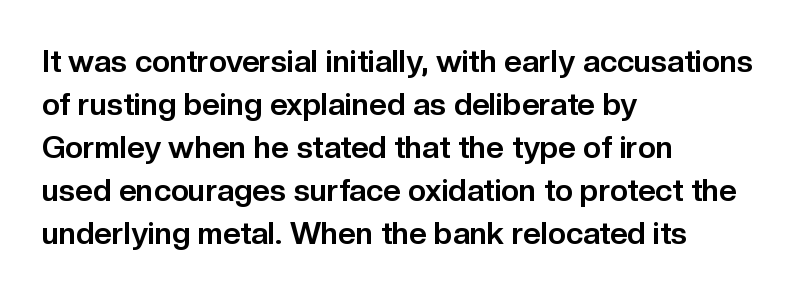
In terms of letterspacing, this is plain default setting. The rendering uses natural spacing where letterforms have individual widths. This sample uses a sans-serif face. No word sits above an underline. This is the regular roman posture of the typeface. All the whitespace from short lines collects on the right.
